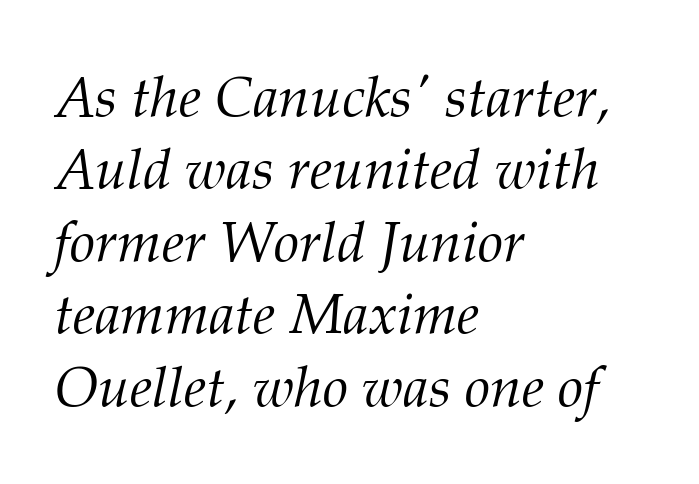
{"serif": "yes", "italic": "yes", "lean": "right", "slant_degrees": 12, "bold": "no", "weight": "light", "width": "normal", "stroke_contrast": "medium", "x_height": "medium", "monospaced": "no", "underline": "no", "align": "left", "line_spacing": "normal", "line_spacing_ratio": 1.27, "letter_spacing": "normal", "letter_spacing_em": 0.0, "glyph_px": 57}
